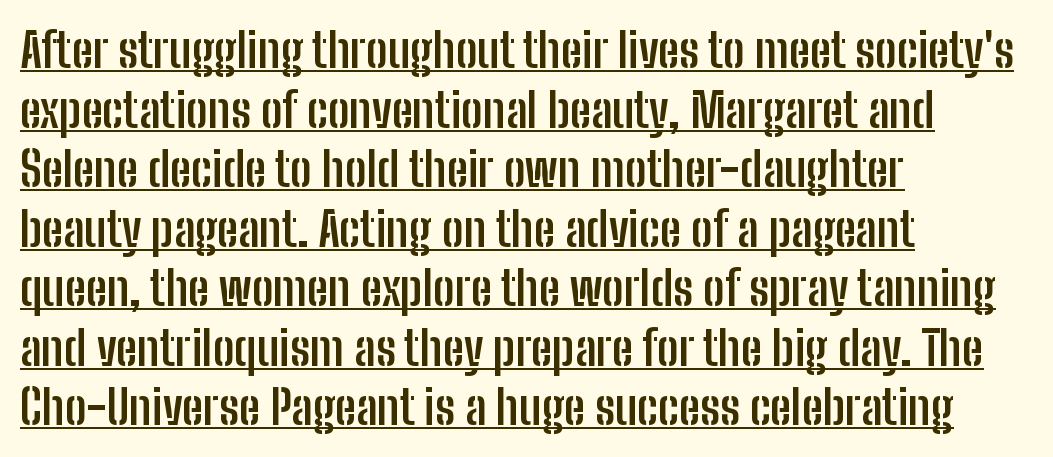
{"serif": "no", "italic": "no", "bold": "yes", "weight": "semibold", "width": "condensed", "stroke_contrast": "low", "x_height": "medium", "monospaced": "no", "underline": "yes", "align": "left", "line_spacing_ratio": 1.24, "letter_spacing": "normal", "letter_spacing_em": 0.0, "glyph_px": 48}
